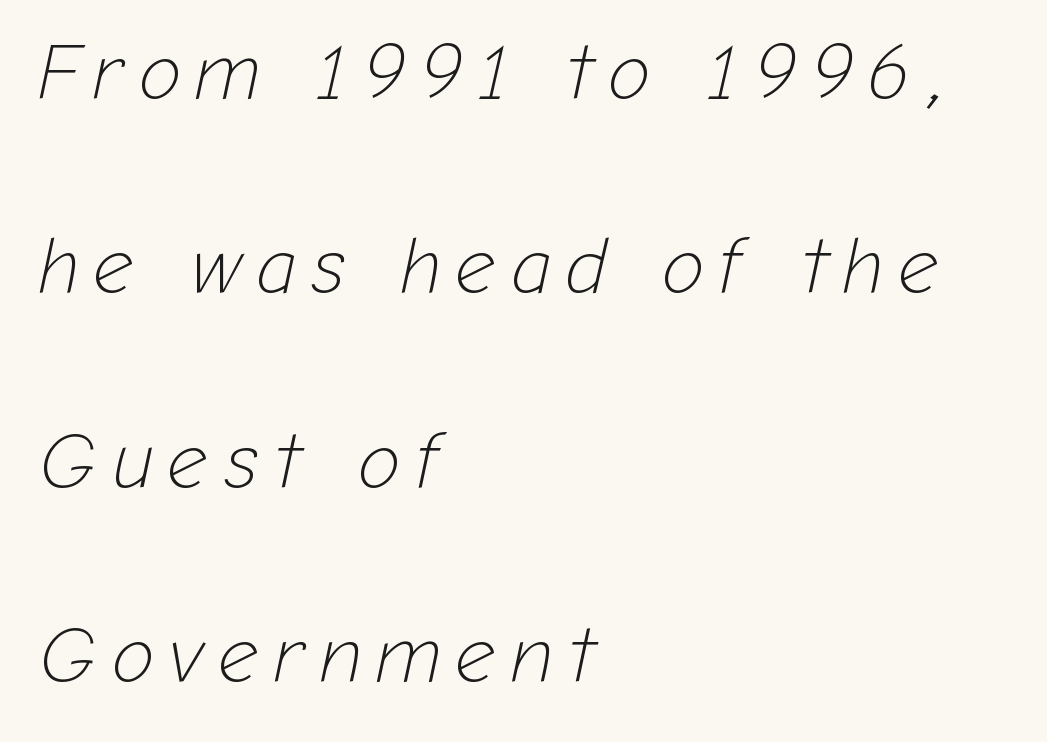
{"italic": "yes", "lean": "right", "slant_degrees": 12, "bold": "no", "weight": "light", "width": "normal", "stroke_contrast": "low", "x_height": "medium", "monospaced": "no", "underline": "no", "align": "left", "line_spacing": "loose", "line_spacing_ratio": 2.46, "glyph_px": 79}
